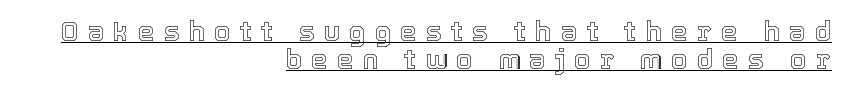
Q: Is the text italic (slanted)? A: No, it is upright.
Q: Is the text underlined? A: Yes.
Q: How is the paragraph aligned? A: Right-aligned.
Q: Is the spacing between letters normal or unusually wide? A: Unusually wide.
Q: Is the spacing between lines tight, normal or loose? A: Tight.
